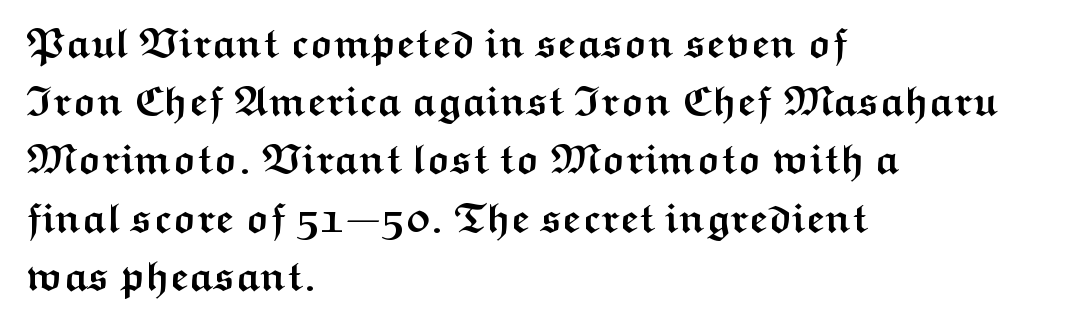
Q: Is the text bold? A: Yes.
Q: Is the text italic (slanted)? A: No, it is upright.
Q: Is the typeface a serif or a sans-serif typeface? A: Sans-serif.
Q: Is the text underlined? A: No.
Q: How is the paragraph aligned? A: Left-aligned.
Q: Is the spacing between letters normal or unusually wide? A: Normal.
Q: Is the spacing between lines tight, normal or loose? A: Normal.
Q: Width (condensed, normal, or wide)? A: Wide.
Q: Stroke contrast? A: Medium.
Q: x-height? A: Medium.
Q: Monospaced? A: No.
